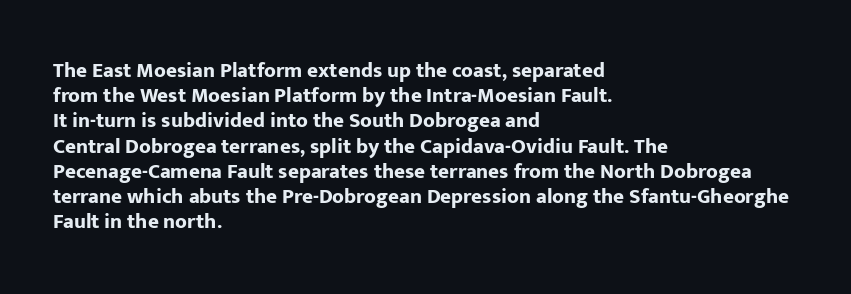
Q: Is the text bold? A: Yes.
Q: Is the text italic (slanted)? A: No, it is upright.
Q: Is the text underlined? A: No.
Q: How is the paragraph aligned? A: Left-aligned.
Q: Is the spacing between letters normal or unusually wide? A: Normal.
